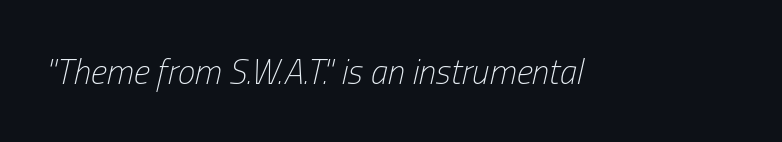
Quick note: underline off. Varying glyph widths throughout — classic text-font behaviour. Is this a heavy cut? Hardly; it is regular or lighter. Style check: oblique. Students, note that the glyphs here touch the page at normal intervals.
